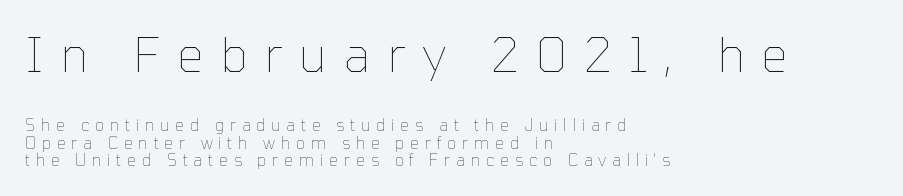
{"italic": "no", "bold": "no", "weight": "thin", "width": "normal", "stroke_contrast": "low", "x_height": "medium", "monospaced": "no", "underline": "no", "align": "left", "line_spacing": "tight", "line_spacing_ratio": 1.11, "letter_spacing": "wide", "letter_spacing_em": 0.36, "larger_block": "first", "size_ratio": 2.94, "glyph_px": 47}
